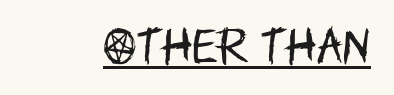
Q: Is the text bold? A: No.
Q: Is the text italic (slanted)? A: No, it is upright.
Q: Is the typeface a serif or a sans-serif typeface? A: Sans-serif.
Q: Is the text underlined? A: Yes.
Q: Is the spacing between letters normal or unusually wide? A: Normal.
Q: Width (condensed, normal, or wide)? A: Condensed.
Q: Stroke contrast? A: Low.
Q: x-height? A: Large.
Q: Monospaced? A: No.
